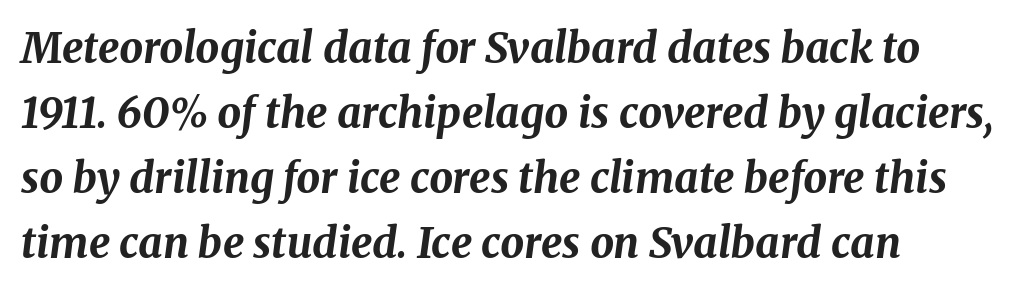
{"italic": "yes", "lean": "right", "slant_degrees": 8, "bold": "yes", "weight": "bold", "width": "normal", "stroke_contrast": "medium", "x_height": "medium", "monospaced": "no", "underline": "no", "align": "left", "line_spacing": "normal", "line_spacing_ratio": 1.55, "letter_spacing": "normal", "letter_spacing_em": 0.0, "glyph_px": 42}
